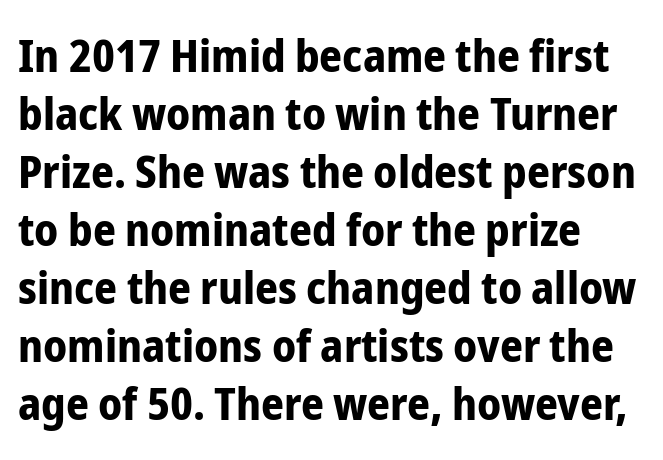
Q: Is the text bold? A: Yes.
Q: Is the text italic (slanted)? A: No, it is upright.
Q: Is the typeface a serif or a sans-serif typeface? A: Sans-serif.
Q: Is the text underlined? A: No.
Q: How is the paragraph aligned? A: Left-aligned.
Q: Is the spacing between letters normal or unusually wide? A: Normal.
Q: Is the spacing between lines tight, normal or loose? A: Normal.
Q: Width (condensed, normal, or wide)? A: Condensed.
Q: Stroke contrast? A: Low.
Q: x-height? A: Medium.
Q: Monospaced? A: No.
